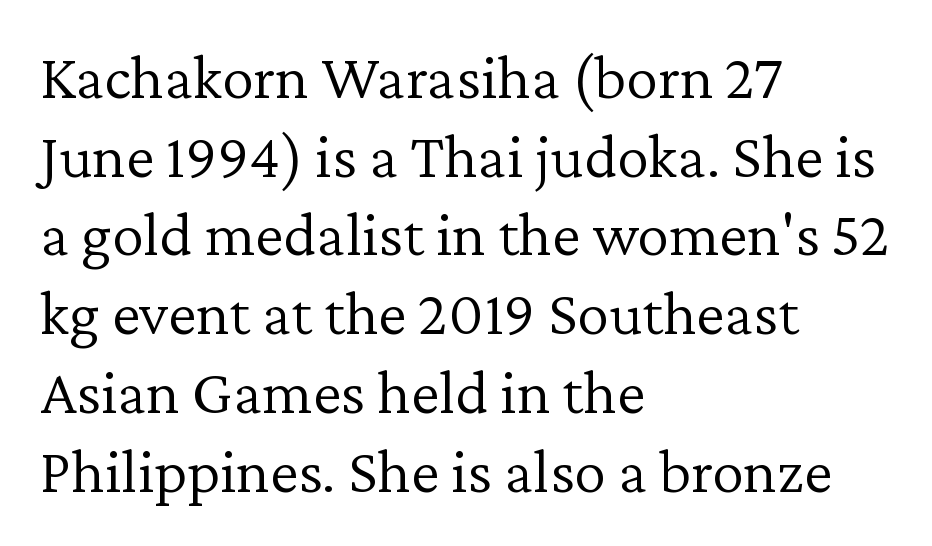
Q: Is the text bold? A: No.
Q: Is the text italic (slanted)? A: No, it is upright.
Q: Is the typeface a serif or a sans-serif typeface? A: Serif.
Q: Is the text underlined? A: No.
Q: How is the paragraph aligned? A: Left-aligned.
Q: Is the spacing between letters normal or unusually wide? A: Normal.
Q: Width (condensed, normal, or wide)? A: Normal.
Q: Stroke contrast? A: Low.
Q: x-height? A: Medium.
Q: Monospaced? A: No.
